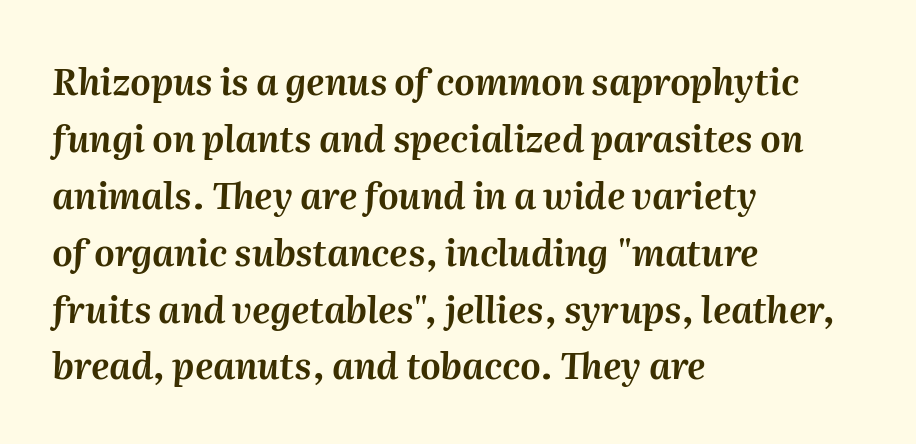
{"italic": "yes", "lean": "right", "slant_degrees": 2, "width": "normal", "stroke_contrast": "medium", "x_height": "medium", "monospaced": "no", "underline": "no", "align": "left", "line_spacing": "normal", "line_spacing_ratio": 1.58, "letter_spacing": "normal", "letter_spacing_em": 0.0, "glyph_px": 36}
